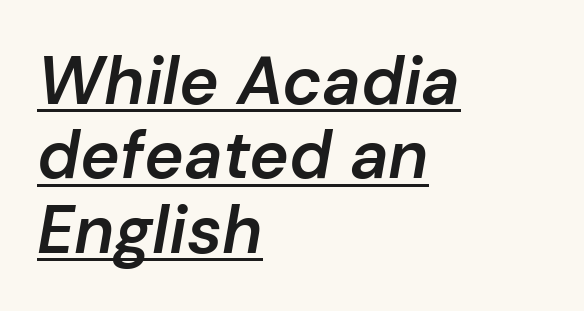
{"italic": "yes", "lean": "right", "slant_degrees": 10, "bold": "semi", "weight": "semibold", "width": "normal", "stroke_contrast": "low", "x_height": "medium", "monospaced": "no", "underline": "yes", "align": "left", "line_spacing": "tight", "line_spacing_ratio": 1.11, "letter_spacing": "normal", "letter_spacing_em": 0.0, "glyph_px": 67}
